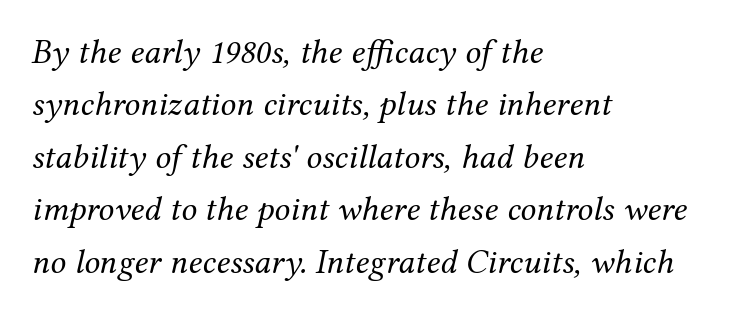
The image shows 35 px regular-weight serif type, italic (leaning right); set left-aligned, normal line spacing (1.5x), normal letter spacing, not underlined; medium stroke contrast and a medium x-height.
